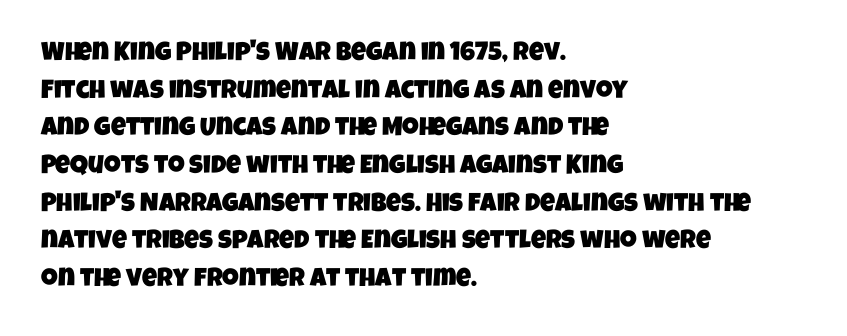
Line beginnings align vertically; line endings do not. Baseline-to-baseline distance is the conventional proportion of letter height. Does extra space separate the letters? No, they use regular spacing. Each row of text sits above clean, open space.
